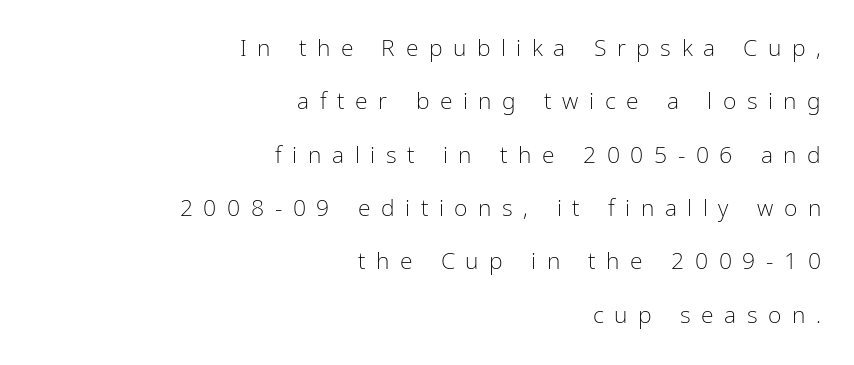
{"italic": "no", "bold": "no", "underline": "no", "align": "right", "line_spacing": "loose", "line_spacing_ratio": 2.32, "letter_spacing": "wide", "letter_spacing_em": 0.46, "glyph_px": 23}
